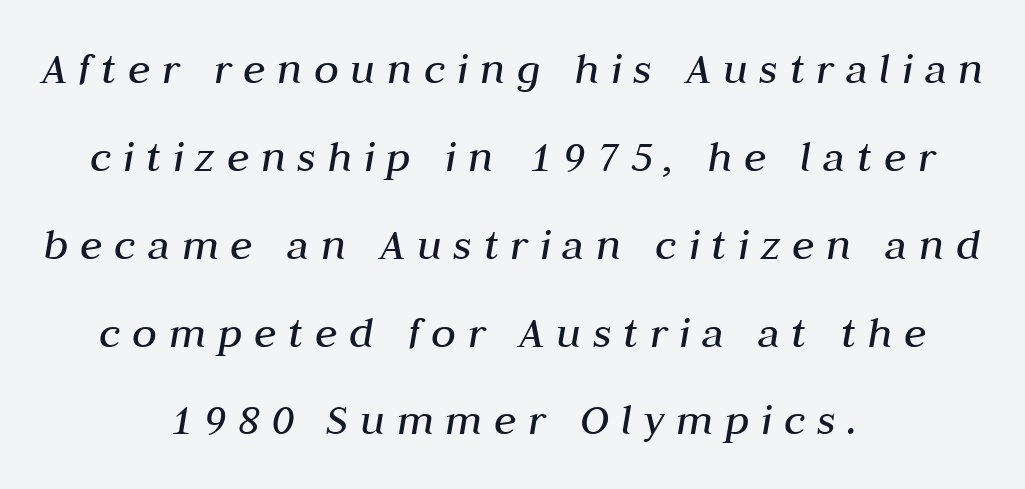
{"italic": "yes", "lean": "right", "slant_degrees": 10, "bold": "no", "weight": "regular", "width": "normal", "stroke_contrast": "medium", "x_height": "medium", "monospaced": "no", "underline": "no", "align": "center", "line_spacing": "loose", "line_spacing_ratio": 1.91, "letter_spacing": "wide", "letter_spacing_em": 0.25, "glyph_px": 46}
